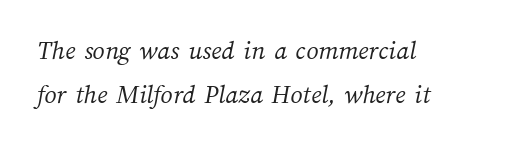
A normal amount of white space separates one row of letters from the next. Short note: letters normally spaced. Underline: absent. Typeset ragged right — the left edge is the straight one. Stems here are at most as thick as an everyday book face.
